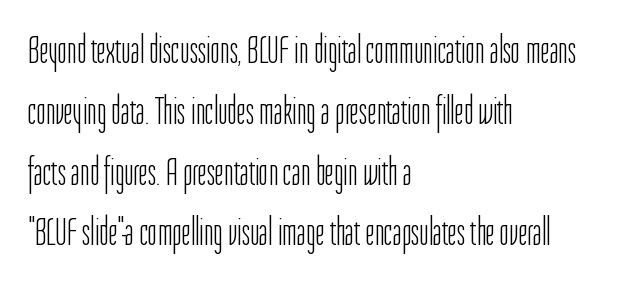
The image shows 40 px light, condensed sans-serif type, upright; set left-aligned, normal line spacing (1.52x), normal letter spacing, not underlined; low stroke contrast and a medium x-height.
